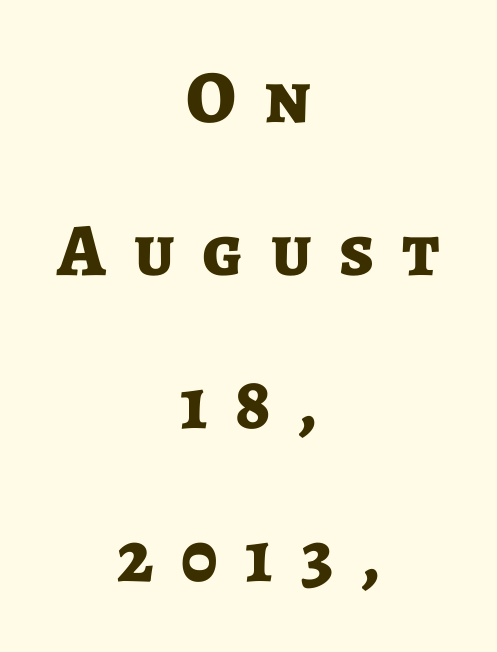
Q: Is the text bold? A: Yes.
Q: Is the text italic (slanted)? A: No, it is upright.
Q: Is the typeface a serif or a sans-serif typeface? A: Sans-serif.
Q: Is the text underlined? A: No.
Q: How is the paragraph aligned? A: Centered.
Q: Is the spacing between letters normal or unusually wide? A: Unusually wide.
Q: Is the spacing between lines tight, normal or loose? A: Loose.
Q: Width (condensed, normal, or wide)? A: Normal.
Q: Stroke contrast? A: Low.
Q: x-height? A: Medium.
Q: Monospaced? A: No.
